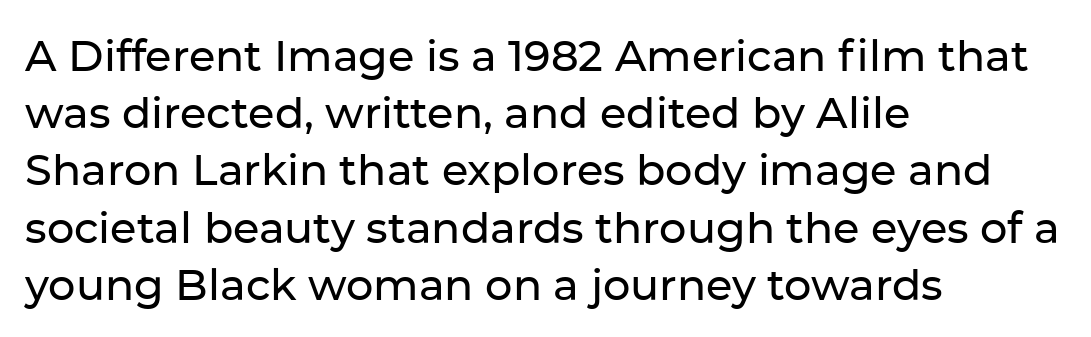
{"serif": "no", "italic": "no", "width": "normal", "stroke_contrast": "low", "x_height": "medium", "monospaced": "no", "underline": "no", "align": "left", "line_spacing": "normal", "line_spacing_ratio": 1.33, "letter_spacing": "normal", "letter_spacing_em": 0.0, "glyph_px": 43}
